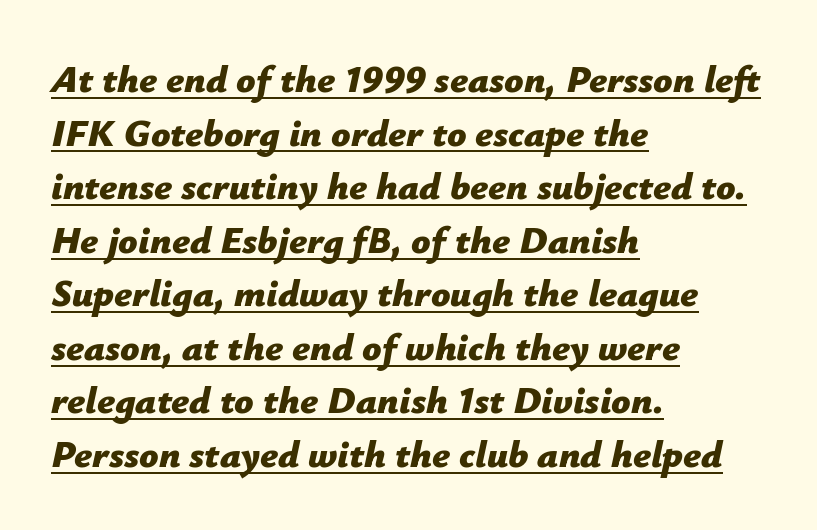
{"italic": "yes", "lean": "right", "slant_degrees": 12, "bold": "yes", "weight": "bold", "width": "normal", "stroke_contrast": "low", "x_height": "medium", "monospaced": "no", "underline": "yes", "align": "left", "line_spacing": "normal", "line_spacing_ratio": 1.41, "letter_spacing": "normal", "letter_spacing_em": 0.0, "glyph_px": 38}
